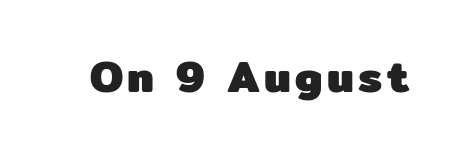
{"serif": "no", "italic": "no", "bold": "yes", "weight": "heavy", "width": "normal", "stroke_contrast": "low", "x_height": "medium", "monospaced": "no", "underline": "no", "glyph_px": 44}
